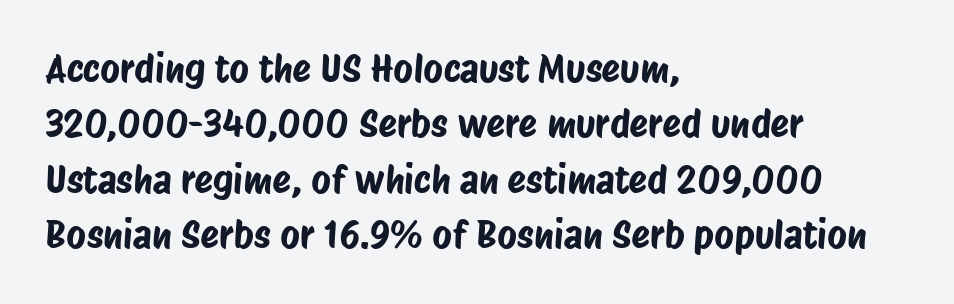
Unmarked baselines from the first word to the last. All the whitespace from short lines collects on the right. No feet cap the strokes, marking this as sans-serif type. If you measured baseline to baseline, you'd find a middling distance. Here the designer chose a conventional face with non-uniform glyph widths. Caption: standard tracking, unaltered.
